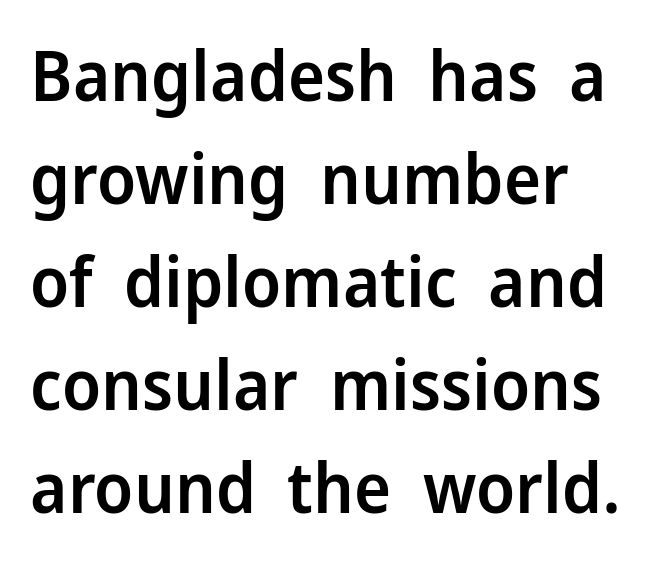
{"serif": "no", "italic": "no", "bold": "semi", "weight": "semibold", "width": "normal", "stroke_contrast": "low", "x_height": "medium", "monospaced": "no", "underline": "no", "line_spacing": "normal", "line_spacing_ratio": 1.47, "letter_spacing": "normal", "letter_spacing_em": 0.0, "glyph_px": 70}
